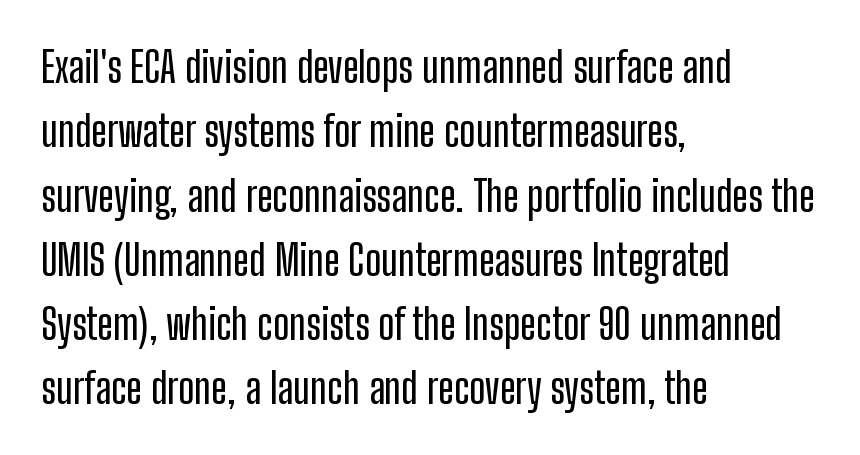
Are there feet on the stems? There aren't — it's a sans. Every stem runs plumb, perpendicular to the baseline. Character widths vary here, with narrow letters taking less room than wide ones. The block of text has a typical density, with ordinary space between rows. The rendering anchors every line to the left-hand side.
